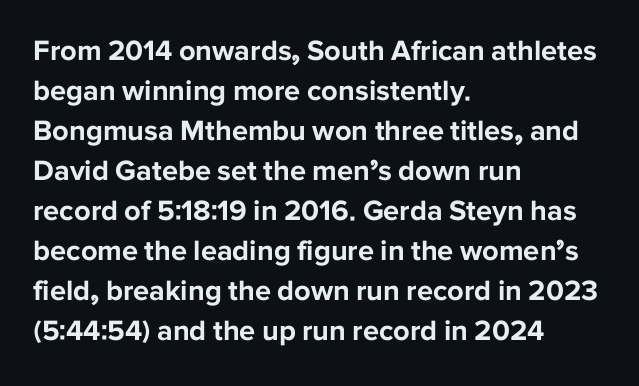
The image shows 29 px bold sans-serif type, upright; set left-aligned, normal line spacing (1.38x), normal letter spacing, not underlined; low stroke contrast and a medium x-height.
